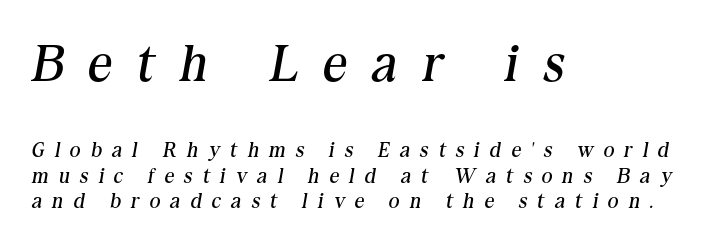
The image shows 52 px regular-weight serif type, italic (leaning right); set left-aligned, line spacing 1.22x, unusually wide letter spacing (+0.49 em), not underlined; the first (top) block is 2.48x larger; medium stroke contrast and a medium x-height.
